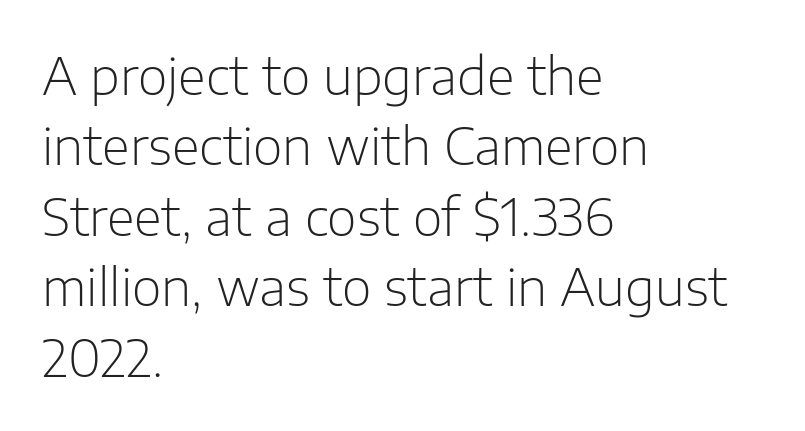
{"serif": "no", "italic": "no", "bold": "no", "weight": "light", "width": "normal", "stroke_contrast": "low", "x_height": "medium", "monospaced": "no", "underline": "no", "align": "left", "line_spacing": "normal", "line_spacing_ratio": 1.38, "letter_spacing": "normal", "letter_spacing_em": 0.0, "glyph_px": 51}
